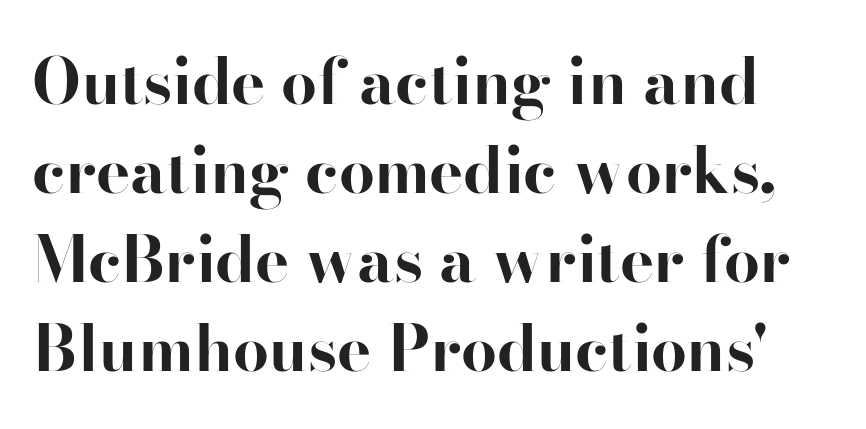
The image shows 64 px bold serif type, upright; set normal line spacing (1.39x), normal letter spacing, not underlined; high stroke contrast and a small x-height.
